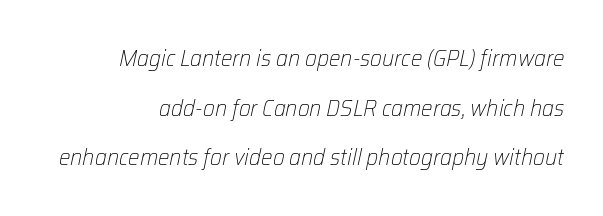
The image shows 23 px text type, italic (leaning right); set right-aligned, loose line spacing (2.16x), normal letter spacing, not underlined.
